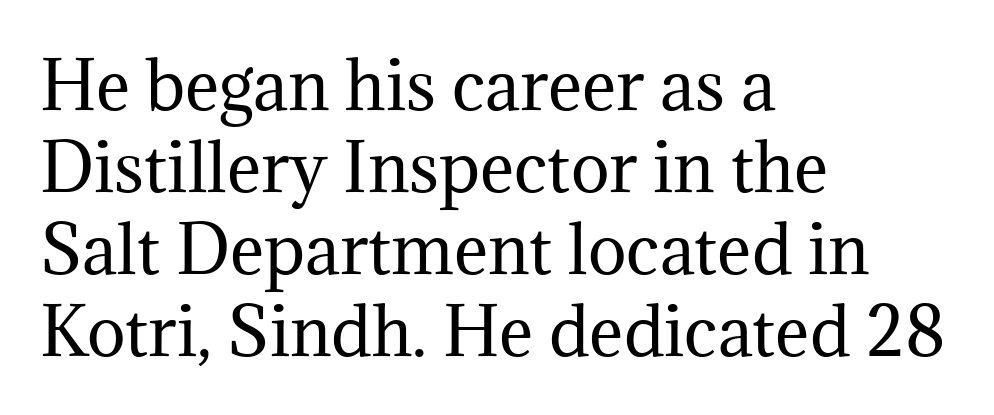
{"serif": "yes", "italic": "no", "bold": "no", "weight": "regular", "width": "normal", "stroke_contrast": "medium", "x_height": "medium", "monospaced": "no", "underline": "no", "align": "left", "line_spacing": "normal", "line_spacing_ratio": 1.26, "letter_spacing": "normal", "letter_spacing_em": 0.0, "glyph_px": 65}
